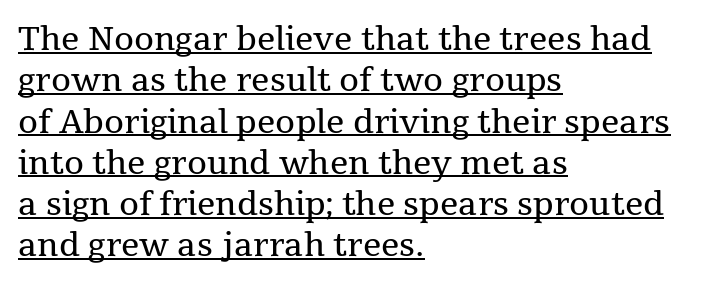
Q: Is the text bold? A: No.
Q: Is the text italic (slanted)? A: No, it is upright.
Q: Is the typeface a serif or a sans-serif typeface? A: Serif.
Q: Is the text underlined? A: Yes.
Q: How is the paragraph aligned? A: Left-aligned.
Q: Is the spacing between letters normal or unusually wide? A: Normal.
Q: Is the spacing between lines tight, normal or loose? A: Normal.
Q: Width (condensed, normal, or wide)? A: Normal.
Q: Stroke contrast? A: Medium.
Q: x-height? A: Medium.
Q: Monospaced? A: No.
